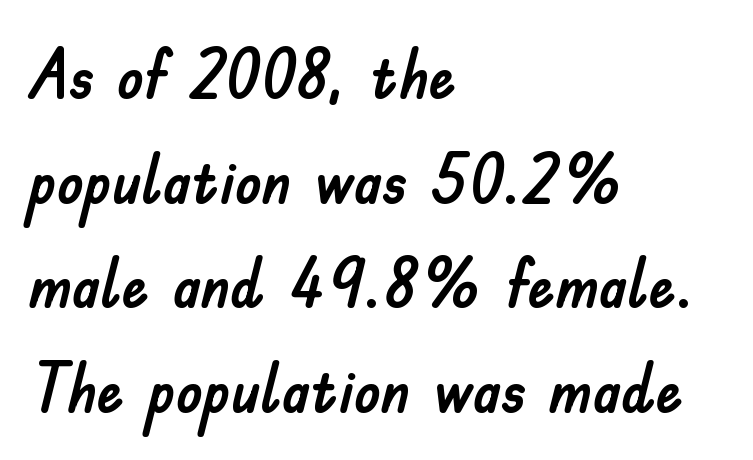
Alignment: flush left. Typographically, this falls in the sans-serif category. This rendering leaves character spacing at its baseline value. Proportional: the letters do not fall into vertical columns. This block has exactly the height ordinary leading produces. Each row of text sits above clean, open space.
